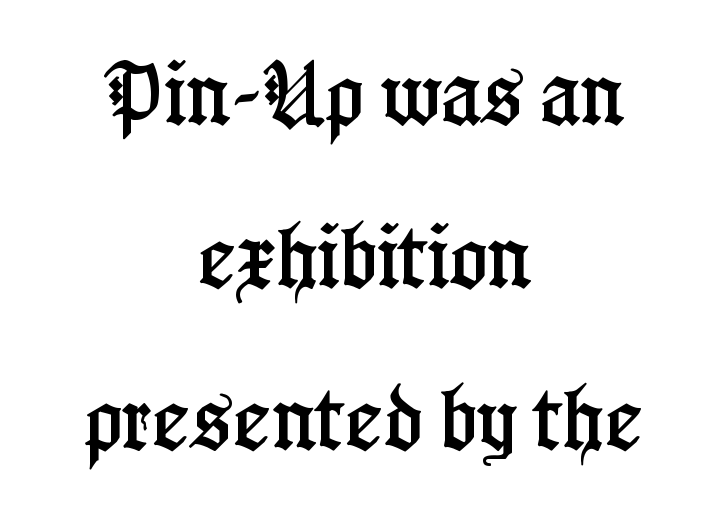
{"serif": "yes", "italic": "no", "width": "condensed", "stroke_contrast": "low", "x_height": "medium", "monospaced": "no", "underline": "no", "align": "center", "line_spacing": "loose", "line_spacing_ratio": 2.29, "letter_spacing": "normal", "letter_spacing_em": 0.0, "glyph_px": 71}
